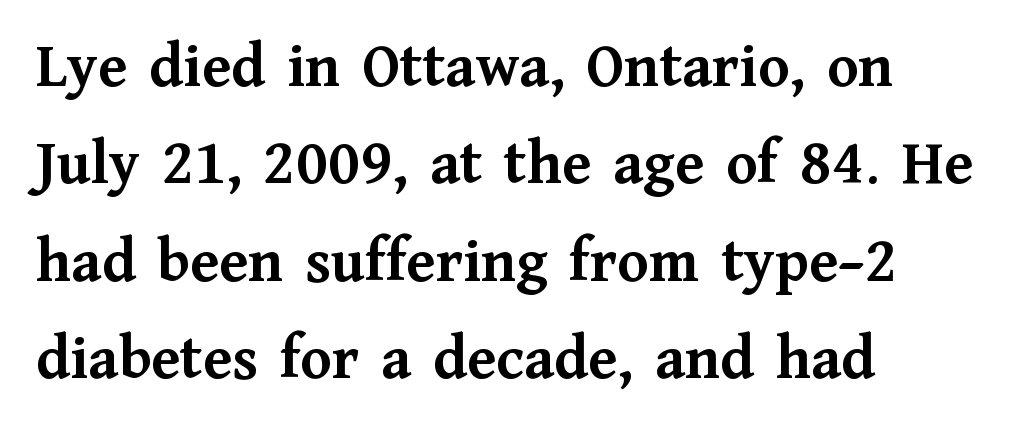
{"serif": "yes", "italic": "no", "bold": "yes", "weight": "semibold", "width": "normal", "stroke_contrast": "medium", "x_height": "medium", "monospaced": "no", "underline": "no", "align": "left", "line_spacing": "normal", "line_spacing_ratio": 1.52, "letter_spacing": "normal", "letter_spacing_em": 0.0, "glyph_px": 64}
